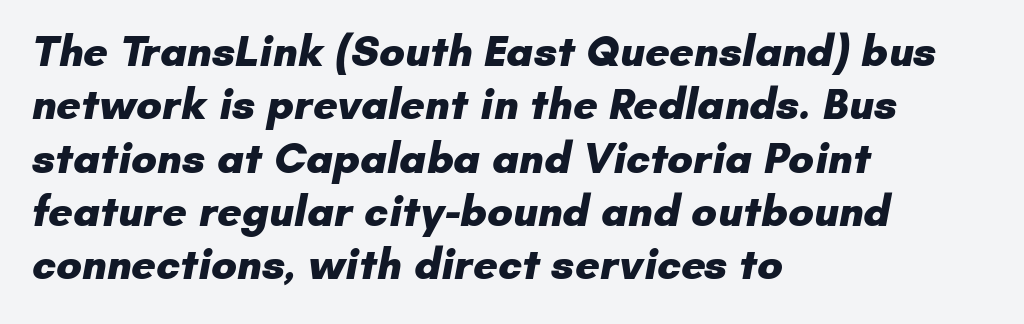
{"serif": "no", "bold": "yes", "weight": "heavy", "width": "normal", "stroke_contrast": "low", "x_height": "small", "monospaced": "no", "underline": "no", "align": "left", "line_spacing_ratio": 1.24, "letter_spacing": "normal", "letter_spacing_em": 0.0, "glyph_px": 43}
